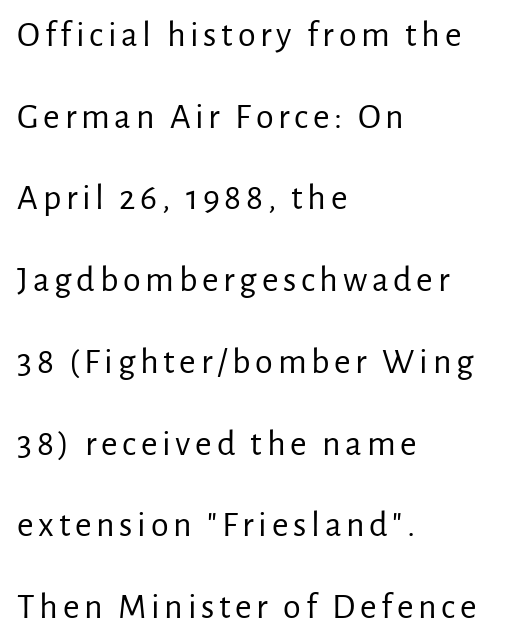
Q: Is the text bold? A: No.
Q: Is the text italic (slanted)? A: No, it is upright.
Q: Is the typeface a serif or a sans-serif typeface? A: Sans-serif.
Q: Is the text underlined? A: No.
Q: How is the paragraph aligned? A: Left-aligned.
Q: Is the spacing between lines tight, normal or loose? A: Loose.
Q: Width (condensed, normal, or wide)? A: Normal.
Q: Stroke contrast? A: Low.
Q: x-height? A: Medium.
Q: Monospaced? A: No.
